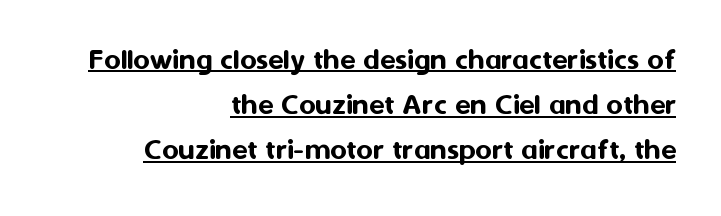
Spacing verdict: proportional, widths tailored to each character. Reading down the block, your eye finds every line finishing at a fixed right position. The line texture is even and compact thanks to regular tracking. The rendered words wear a rule along their underside. Every stem runs plumb, perpendicular to the baseline. Reading down the column, the eye jumps a familiar distance to each next line.
